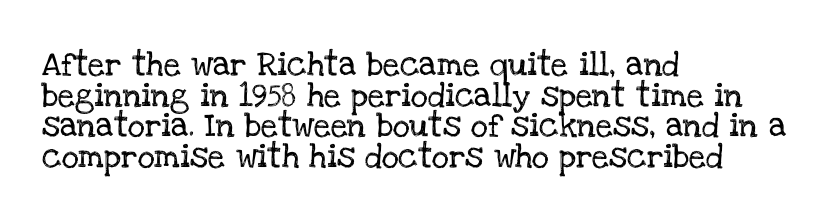
{"italic": "no", "underline": "no", "align": "left", "line_spacing": "normal", "line_spacing_ratio": 1.28, "letter_spacing": "normal", "letter_spacing_em": 0.0, "glyph_px": 24}
